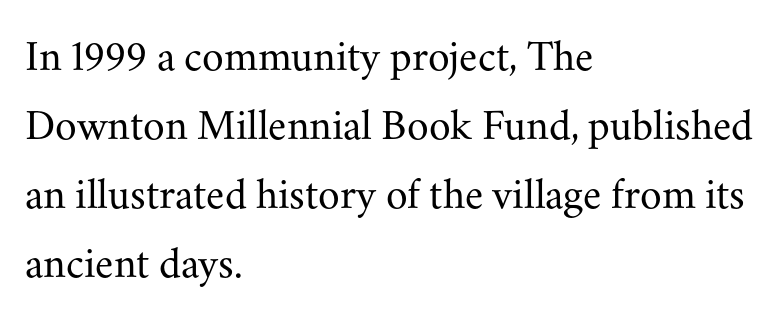
Leftover space on each line is placed entirely after the last word. The line texture is even and compact thanks to regular tracking. The letters stand straight up with perfectly vertical stems. Letterform terminals end in serifs throughout the passage. You could not count columns in this text — the font is proportionally spaced. Leading matches the norm, producing a regular column.
